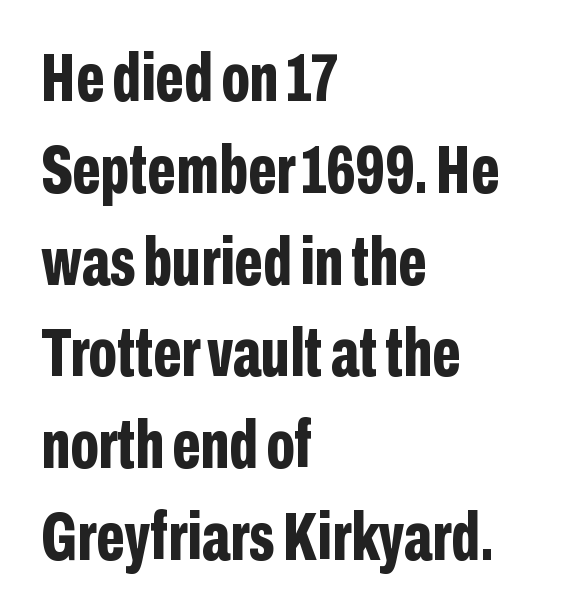
The image shows 68 px bold, condensed sans-serif type, upright; set left-aligned, normal line spacing (1.35x), normal letter spacing, not underlined; low stroke contrast and a medium x-height.
